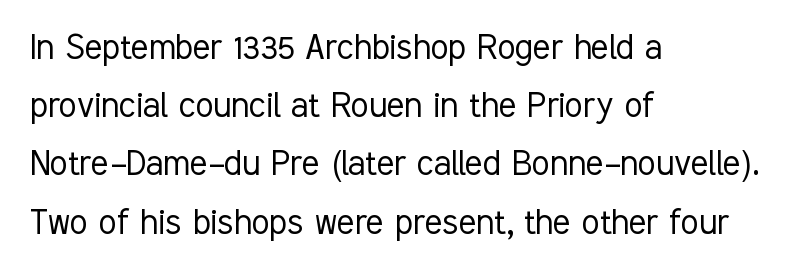
The image shows 41 px light, condensed sans-serif type, upright; set left-aligned, normal line spacing (1.42x), normal letter spacing, not underlined; low stroke contrast and a medium x-height.
